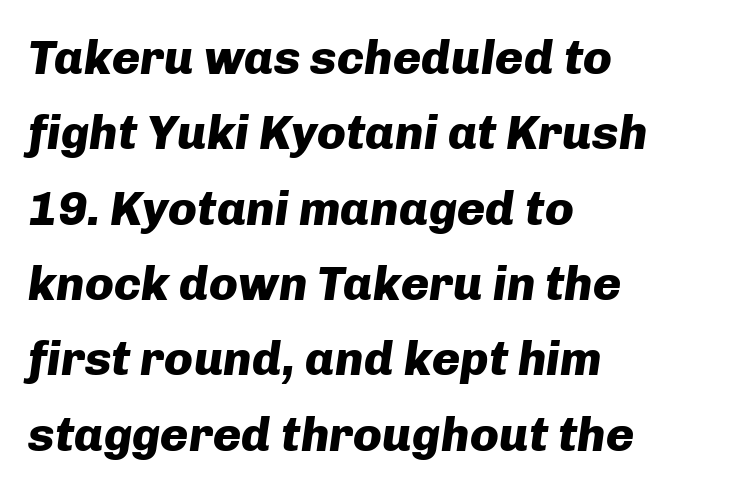
Q: Is the text bold? A: Yes.
Q: Is the text italic (slanted)? A: Yes, it leans right by about 8 degrees.
Q: Is the text underlined? A: No.
Q: How is the paragraph aligned? A: Left-aligned.
Q: Is the spacing between letters normal or unusually wide? A: Normal.
Q: Is the spacing between lines tight, normal or loose? A: Normal.
Q: Width (condensed, normal, or wide)? A: Normal.
Q: Stroke contrast? A: Low.
Q: x-height? A: Medium.
Q: Monospaced? A: No.
